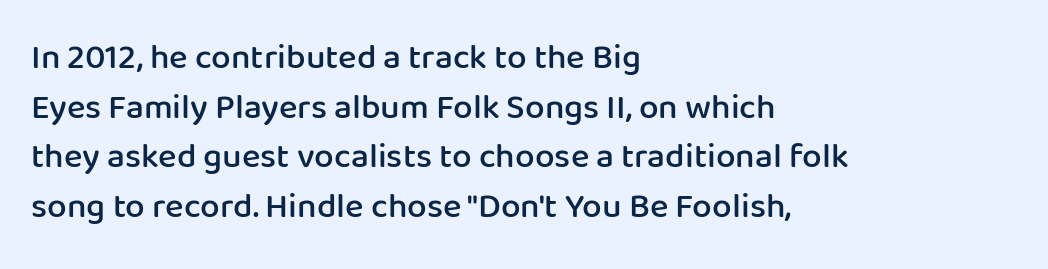
The passage shown is not underscored anywhere. Here the designer chose a conventional face with non-uniform glyph widths. Horizontally, the lines are justified to the leading edge only. Quick note: not italic, upright. Check where the strokes stop: nothing finishes them off — pure sans. Is the letter spacing exaggerated? No — it looks like the ordinary default.
